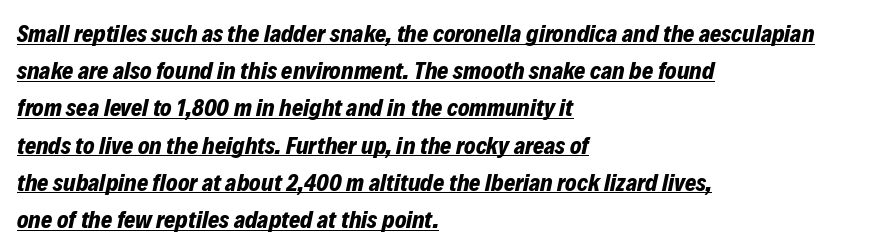
{"italic": "yes", "lean": "right", "slant_degrees": 12, "bold": "yes", "underline": "yes", "align": "left", "line_spacing": "normal", "line_spacing_ratio": 1.55, "letter_spacing": "normal", "letter_spacing_em": 0.0, "glyph_px": 24}
